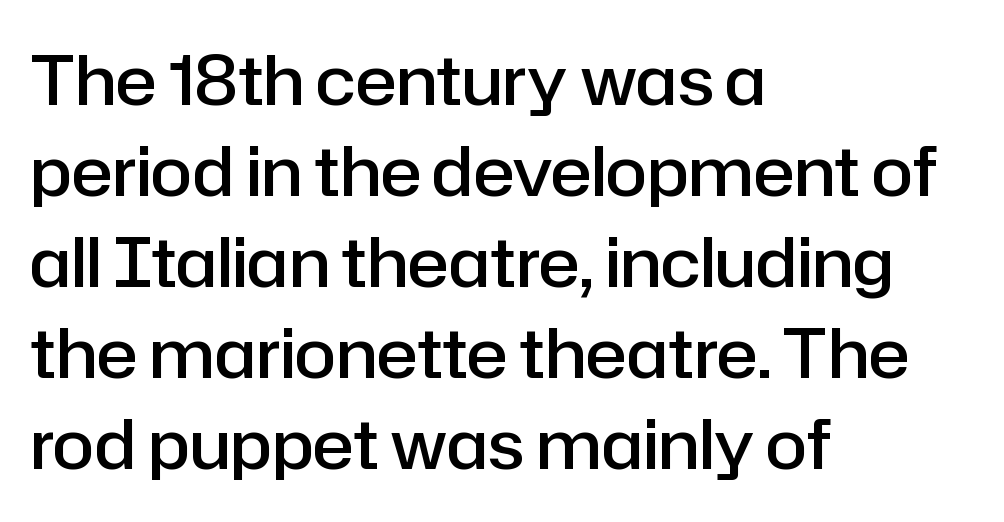
{"serif": "no", "italic": "no", "bold": "semi", "weight": "semibold", "width": "normal", "stroke_contrast": "low", "x_height": "medium", "monospaced": "no", "underline": "no", "align": "left", "line_spacing": "normal", "line_spacing_ratio": 1.34, "letter_spacing": "normal", "letter_spacing_em": 0.0, "glyph_px": 68}
